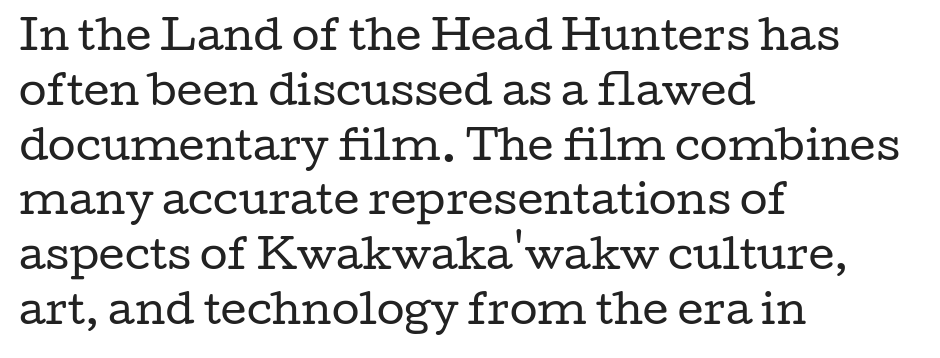
Q: Is the text bold? A: No.
Q: Is the text italic (slanted)? A: No, it is upright.
Q: Is the typeface a serif or a sans-serif typeface? A: Serif.
Q: Is the text underlined? A: No.
Q: How is the paragraph aligned? A: Left-aligned.
Q: Is the spacing between letters normal or unusually wide? A: Normal.
Q: Is the spacing between lines tight, normal or loose? A: Normal.
Q: Width (condensed, normal, or wide)? A: Wide.
Q: Stroke contrast? A: Low.
Q: x-height? A: Medium.
Q: Monospaced? A: No.
